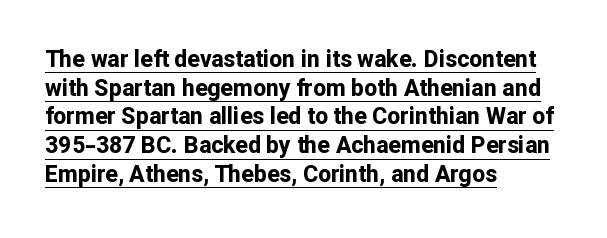
A student would call this left alignment; a typographer would say flush left, rag right. Strokes here are thick enough to call this a true bold. A normal amount of white space separates one row of letters from the next. The passage shown has conventional tracking throughout. In terms of posture, this sample is upright.
